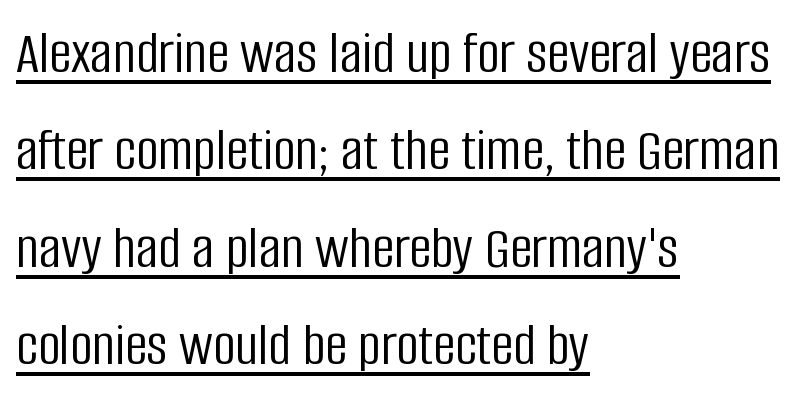
The image shows 62 px light, condensed sans-serif type, upright; set left-aligned, normal line spacing (1.57x), normal letter spacing, underlined; low stroke contrast and a large x-height.
